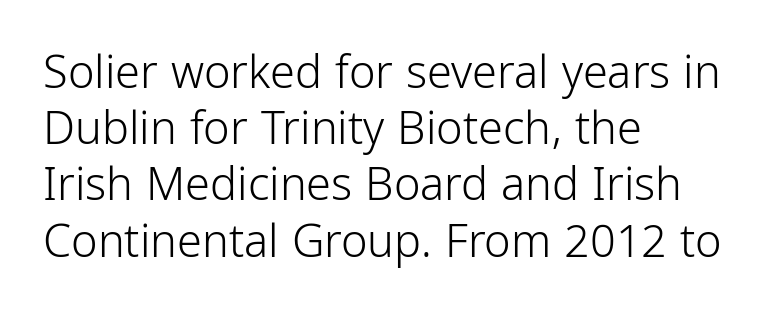
The image shows 45 px light, condensed sans-serif type, upright; set left-aligned, normal line spacing (1.25x), normal letter spacing, not underlined; low stroke contrast and a medium x-height.
